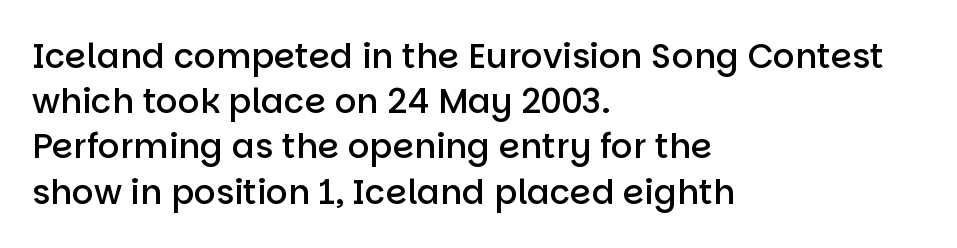
Q: Is the text bold? A: Semi-bold.
Q: Is the text italic (slanted)? A: No, it is upright.
Q: Is the typeface a serif or a sans-serif typeface? A: Sans-serif.
Q: Is the text underlined? A: No.
Q: How is the paragraph aligned? A: Left-aligned.
Q: Is the spacing between letters normal or unusually wide? A: Normal.
Q: Is the spacing between lines tight, normal or loose? A: Normal.
Q: Width (condensed, normal, or wide)? A: Normal.
Q: Stroke contrast? A: Low.
Q: x-height? A: Large.
Q: Monospaced? A: No.
